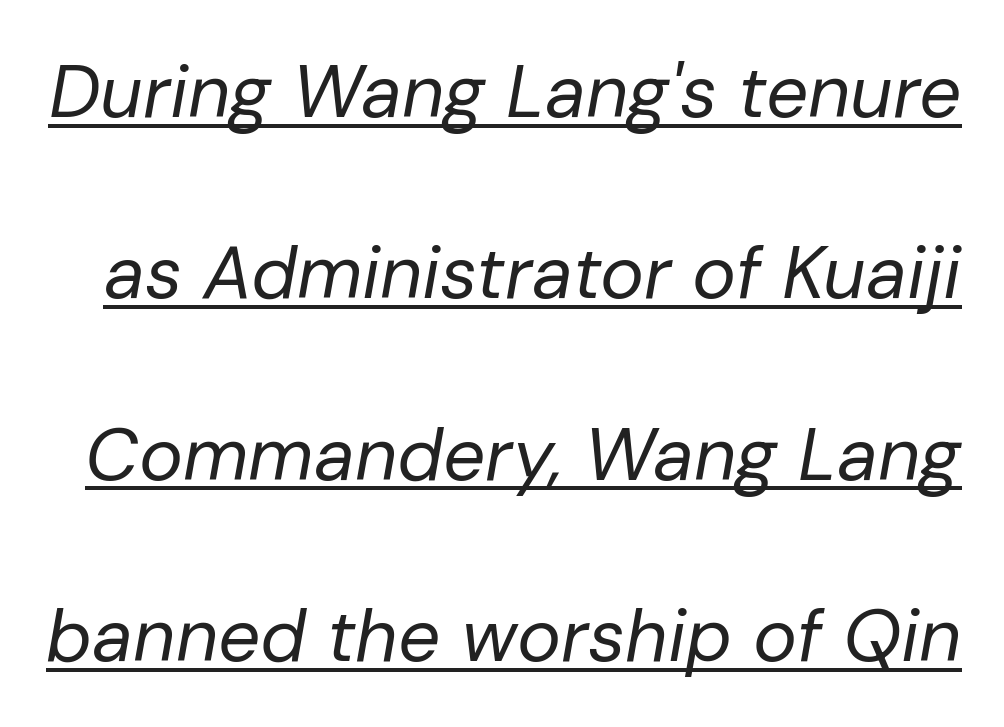
The rendering uses natural spacing where letterforms have individual widths. The passage shown leans; its letterforms are oblique. This rendering leaves character spacing at its baseline value. Is the type heavy? It reads as light-to-regular instead. A rule runs beneath these lines of type. Quick note: interline space is abundant.
